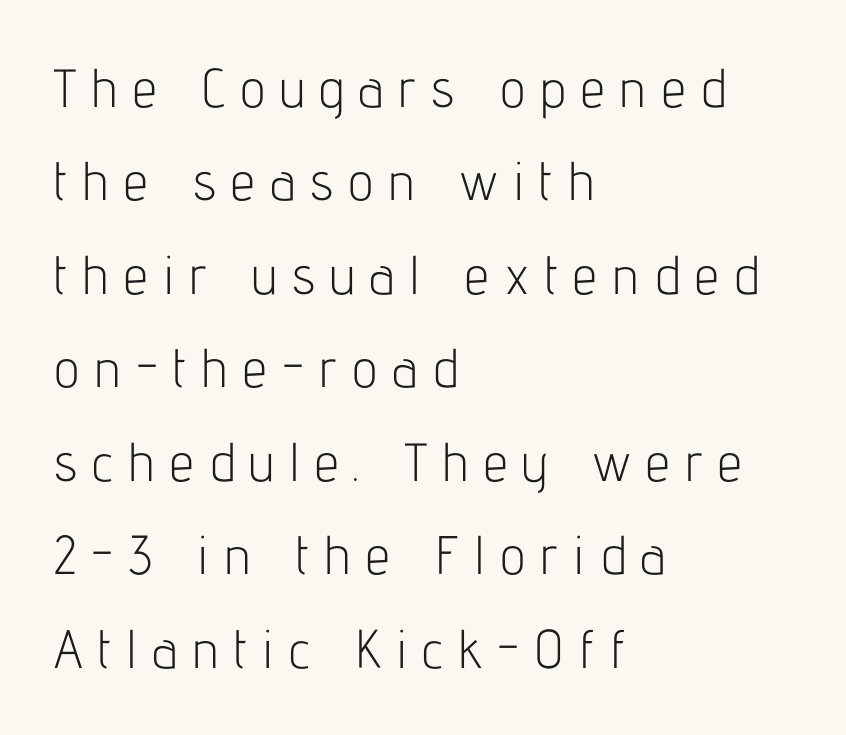
Underlining? Definitely not there. Students, note that the glyphs here are deliberately spaced far apart. The rendering shows plain stroke endings on the letterforms — a sans-serif design. Proportional: the letters do not fall into vertical columns.
